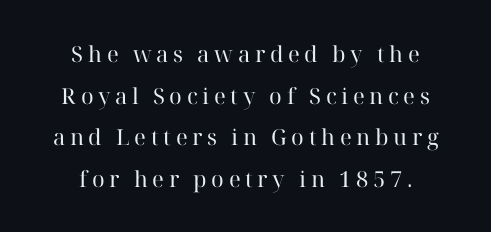
The image shows 22 px text type, upright; set centered, line spacing 1.89x, unusually wide letter spacing (+0.21 em), not underlined.
